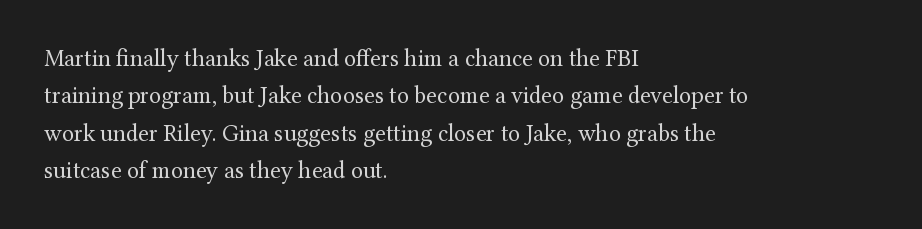
The image shows 24 px text type, upright; set left-aligned, normal line spacing (1.56x), normal letter spacing, not underlined.
